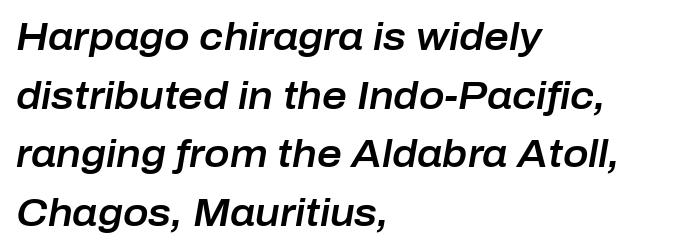
The image shows 38 px text type, italic (leaning right); set left-aligned, normal line spacing (1.54x), normal letter spacing, not underlined; low stroke contrast and a medium x-height.
